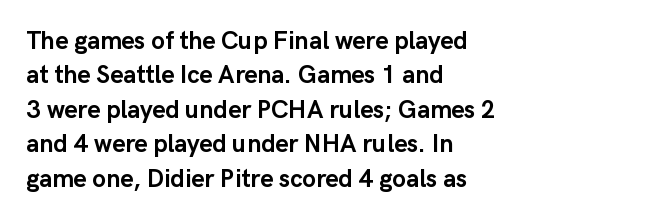
Q: Is the text bold? A: Yes.
Q: Is the text italic (slanted)? A: No, it is upright.
Q: Is the text underlined? A: No.
Q: How is the paragraph aligned? A: Left-aligned.
Q: Is the spacing between letters normal or unusually wide? A: Normal.
Q: Is the spacing between lines tight, normal or loose? A: Normal.
